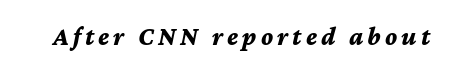
Q: Is the text bold? A: Yes.
Q: Is the text italic (slanted)? A: Yes, it leans right by about 12 degrees.
Q: Is the text underlined? A: No.
